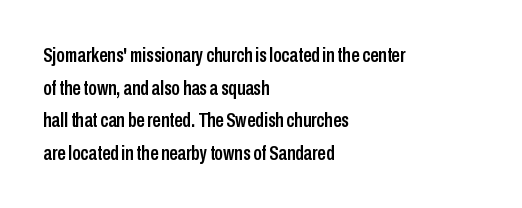
Q: Is the text italic (slanted)? A: No, it is upright.
Q: Is the text underlined? A: No.
Q: How is the paragraph aligned? A: Left-aligned.
Q: Is the spacing between letters normal or unusually wide? A: Normal.
Q: Is the spacing between lines tight, normal or loose? A: Normal.
